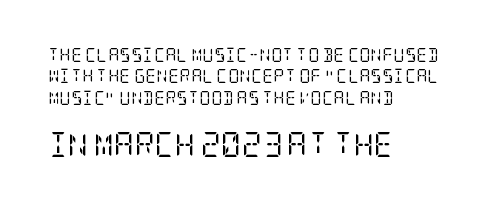
Vertical strokes here are truly vertical. Weight: not bold — regular or lighter. Honestly, there is no underline to notice here at all. A normal amount of white space separates one row of letters from the next. The paragraph has a hard left edge and a soft right edge. What stands out about the letter spacing? Nothing — it is the standard amount.
